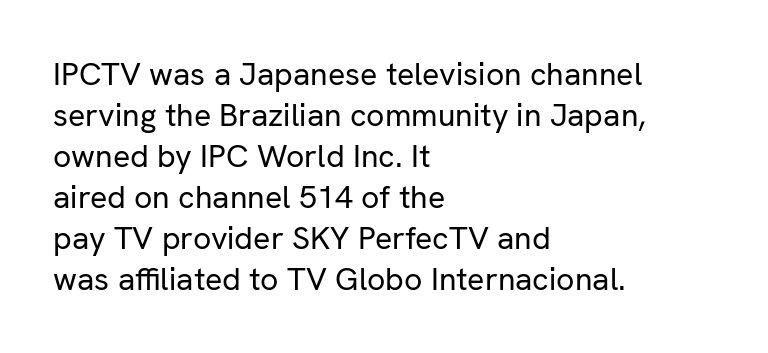
{"serif": "no", "italic": "no", "bold": "no", "weight": "regular", "width": "normal", "stroke_contrast": "low", "x_height": "medium", "monospaced": "no", "underline": "no", "align": "left", "line_spacing": "normal", "line_spacing_ratio": 1.28, "letter_spacing": "normal", "letter_spacing_em": 0.0, "glyph_px": 32}
